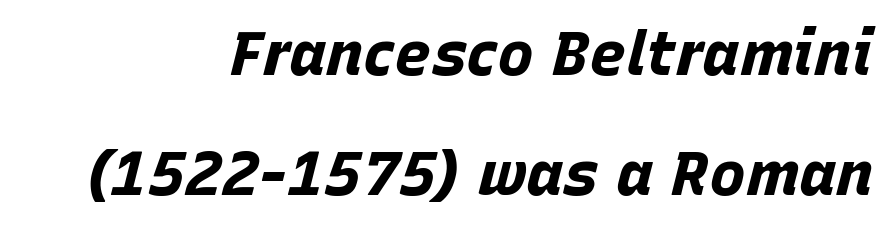
{"italic": "yes", "lean": "right", "slant_degrees": 15, "bold": "yes", "weight": "bold", "width": "normal", "stroke_contrast": "low", "x_height": "large", "monospaced": "no", "underline": "no", "align": "right", "line_spacing": "loose", "line_spacing_ratio": 1.94, "letter_spacing": "normal", "letter_spacing_em": 0.0, "glyph_px": 62}
